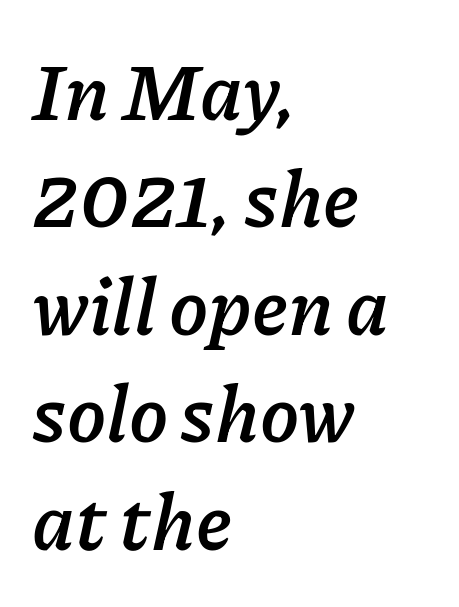
Q: Is the text bold? A: Yes.
Q: Is the text italic (slanted)? A: Yes, it leans right by about 11 degrees.
Q: Is the text underlined? A: No.
Q: How is the paragraph aligned? A: Left-aligned.
Q: Is the spacing between letters normal or unusually wide? A: Normal.
Q: Is the spacing between lines tight, normal or loose? A: Normal.
Q: Width (condensed, normal, or wide)? A: Normal.
Q: Stroke contrast? A: Low.
Q: x-height? A: Medium.
Q: Monospaced? A: No.
